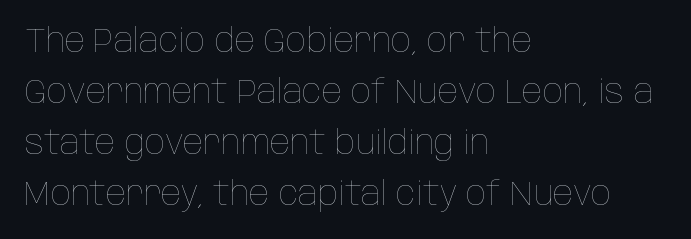
The face looks like a standard text weight, possibly lighter. Horizontal alignment here is leftward, the default for most running prose. Unmarked baselines from the first word to the last. Proportional: the letters do not fall into vertical columns.
